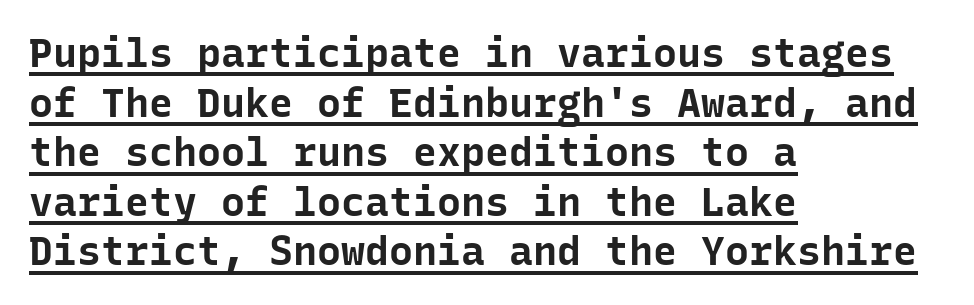
The image shows 40 px bold sans-serif type, upright, monospaced; set left-aligned, line spacing 1.24x, normal letter spacing, underlined; low stroke contrast and a medium x-height.
